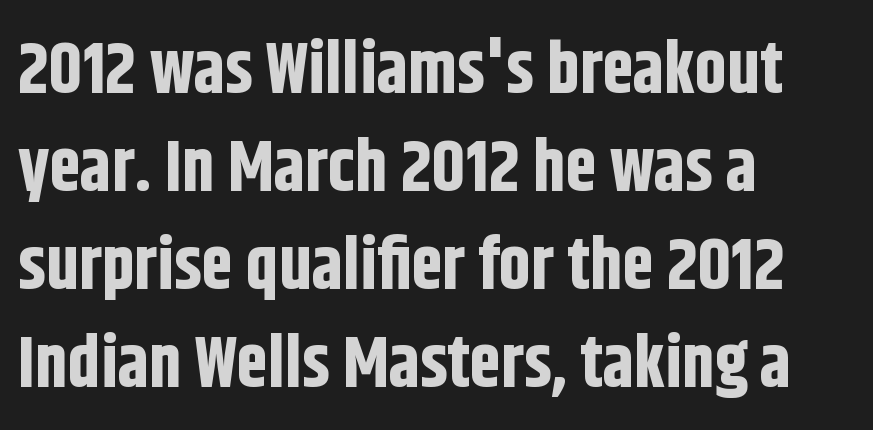
Does the lettering tilt? It doesn't — this is upright. Serifs: no, the terminals of the letterforms are clean. Each row of text sits above clean, open space. In CSS terms this would be text-align: left. In terms of leading, this rendering sits right in the middle. Default kerning and tracking; the words read as compact shapes.
